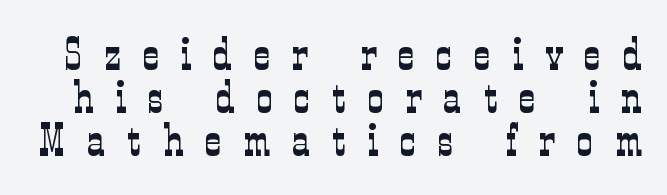
Q: Is the text bold? A: No.
Q: Is the text italic (slanted)? A: No, it is upright.
Q: Is the typeface a serif or a sans-serif typeface? A: Serif.
Q: Is the text underlined? A: No.
Q: Is the spacing between letters normal or unusually wide? A: Unusually wide.
Q: Is the spacing between lines tight, normal or loose? A: Tight.
Q: Width (condensed, normal, or wide)? A: Condensed.
Q: Stroke contrast? A: Low.
Q: x-height? A: Medium.
Q: Monospaced? A: No.
